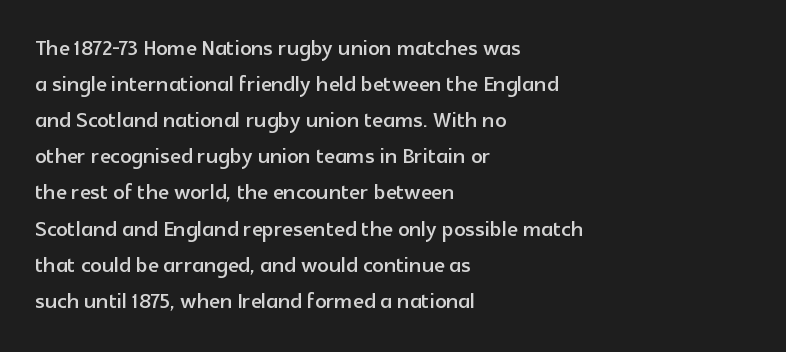
The image shows 28 px sans-serif type, upright; set left-aligned, normal line spacing (1.29x), normal letter spacing, not underlined; a medium x-height.
